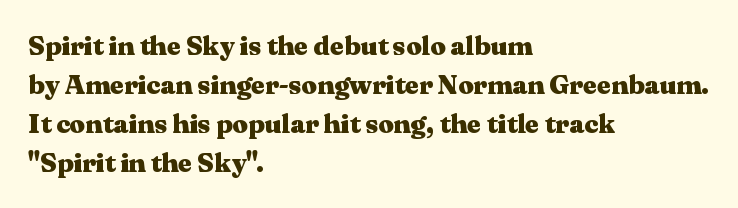
The typography opts for an upright posture over an oblique one. The face used here has the dense, thick strokes of a bold. Words float on clear page, feet unadorned. The typesetter chose a ragged-right arrangement here.
